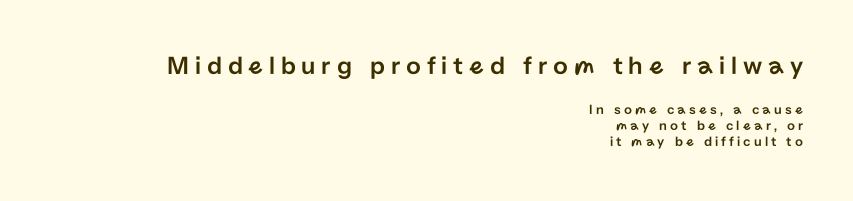
Line endings align vertically; line beginnings do not. The specimen reads as upright at a glance. Plain, unruled lines of type. You could only call the tracking loose — the letters float apart. These two chunks differ in scale, with the top chunk taking the larger measure.
